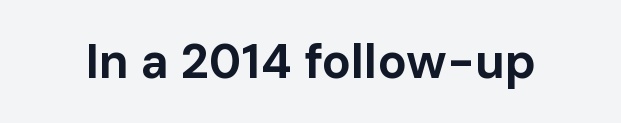
The image shows 48 px bold sans-serif type, upright; set normal letter spacing, not underlined; low stroke contrast and a medium x-height.
